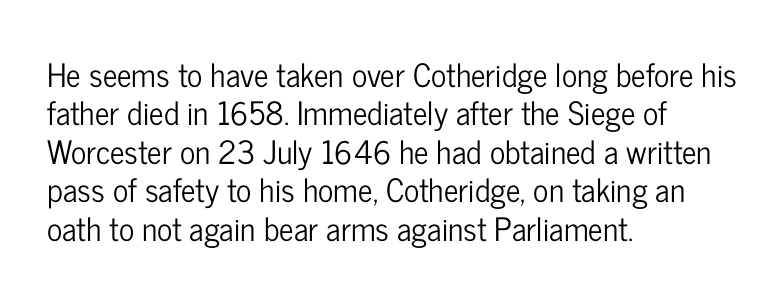
Q: Is the text italic (slanted)? A: No, it is upright.
Q: Is the typeface a serif or a sans-serif typeface? A: Sans-serif.
Q: Is the text underlined? A: No.
Q: How is the paragraph aligned? A: Left-aligned.
Q: Is the spacing between letters normal or unusually wide? A: Normal.
Q: Width (condensed, normal, or wide)? A: Condensed.
Q: Stroke contrast? A: Low.
Q: x-height? A: Medium.
Q: Monospaced? A: No.
